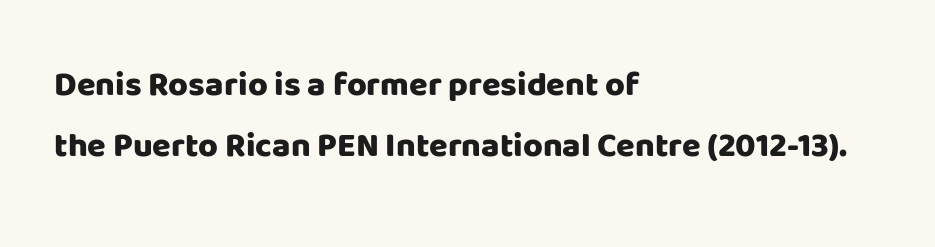
{"serif": "no", "italic": "no", "bold": "yes", "weight": "heavy", "width": "normal", "stroke_contrast": "low", "x_height": "large", "monospaced": "no", "underline": "no", "align": "left", "line_spacing_ratio": 1.8, "letter_spacing": "normal", "letter_spacing_em": 0.0, "glyph_px": 34}
